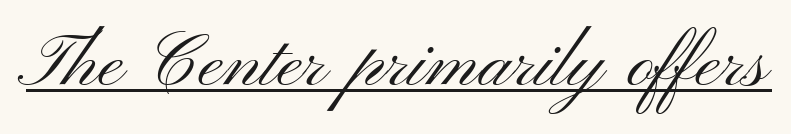
Q: Is the text bold? A: No.
Q: Is the text italic (slanted)? A: Yes.
Q: Is the typeface a serif or a sans-serif typeface? A: Sans-serif.
Q: Is the text underlined? A: Yes.
Q: Is the spacing between letters normal or unusually wide? A: Normal.
Q: Width (condensed, normal, or wide)? A: Wide.
Q: Stroke contrast? A: Medium.
Q: x-height? A: Small.
Q: Monospaced? A: No.
